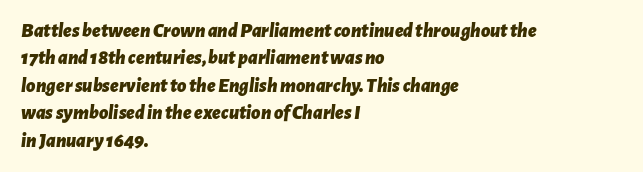
{"italic": "yes", "lean": "right", "slant_degrees": 7, "bold": "yes", "underline": "no", "align": "left", "line_spacing": "normal", "line_spacing_ratio": 1.37, "letter_spacing": "normal", "letter_spacing_em": 0.0, "glyph_px": 20}
